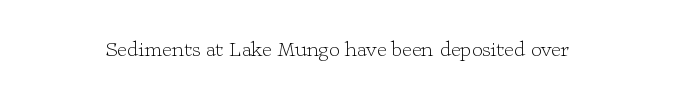
The image shows 21 px text type, upright; set normal letter spacing, not underlined.
